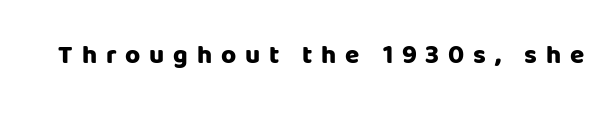
Unlike italic type, these characters show no tilt at all. Between one letter and the next there's a generous, obvious gap. The zone under the glyphs is completely vacant. Strong, thick strokes mark this as bold type.
